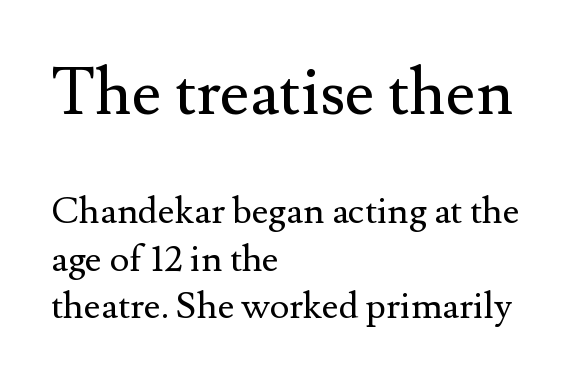
Q: Is the text bold? A: No.
Q: Is the text italic (slanted)? A: No, it is upright.
Q: Is the typeface a serif or a sans-serif typeface? A: Serif.
Q: Is the text underlined? A: No.
Q: How is the paragraph aligned? A: Left-aligned.
Q: Is the spacing between letters normal or unusually wide? A: Normal.
Q: Is the spacing between lines tight, normal or loose? A: Normal.
Q: Which block of text is set in a larger size, the first (top) or the second (bottom)? A: The first (top) one.
Q: Width (condensed, normal, or wide)? A: Normal.
Q: Stroke contrast? A: Medium.
Q: x-height? A: Small.
Q: Monospaced? A: No.
